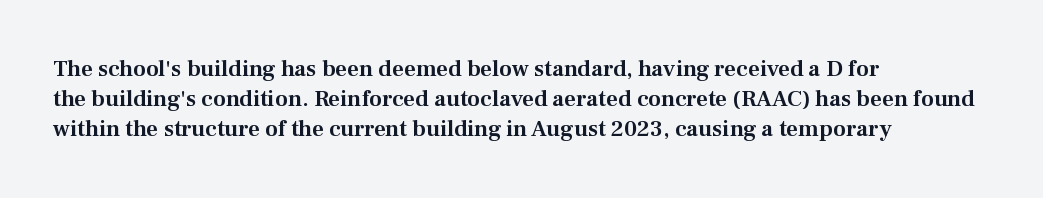
Q: Is the text italic (slanted)? A: No, it is upright.
Q: Is the text underlined? A: No.
Q: How is the paragraph aligned? A: Left-aligned.
Q: Is the spacing between letters normal or unusually wide? A: Normal.
Q: Is the spacing between lines tight, normal or loose? A: Normal.
